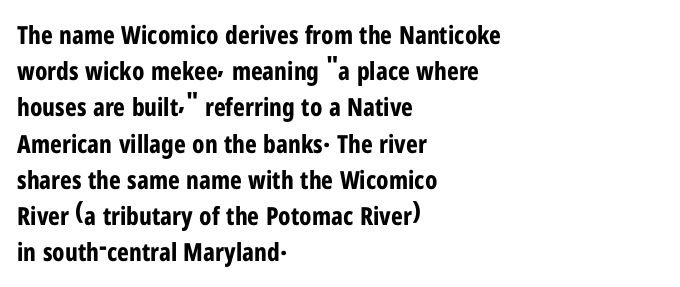
Typesetter's note: full bold, strokes at maximum text heaviness. Rendered with straight, roman letterforms. The line-height multiplier appears to be the usual default. Words appear dense and cohesive because spacing is normal. A student would call this left alignment; a typographer would say flush left, rag right. The baseline area is clear.
